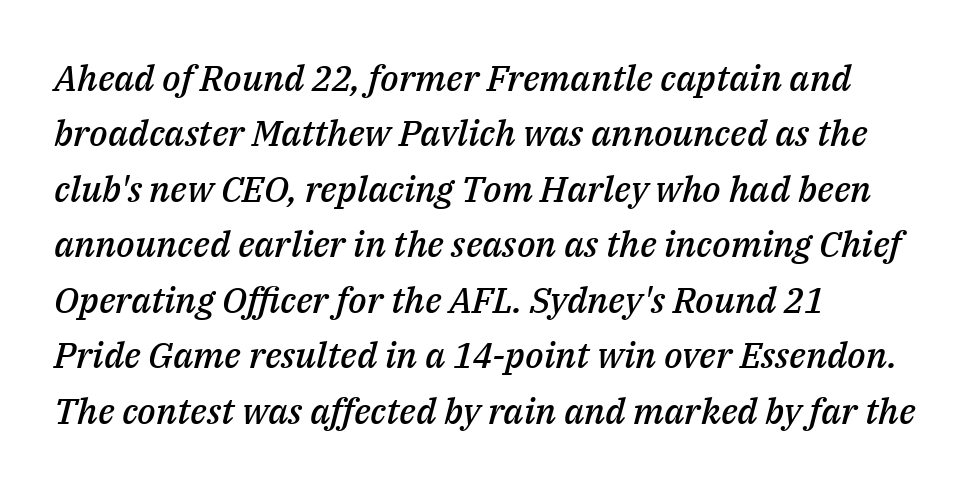
{"italic": "yes", "lean": "right", "slant_degrees": 14, "bold": "semi", "weight": "semibold", "width": "normal", "stroke_contrast": "medium", "x_height": "medium", "monospaced": "no", "underline": "no", "align": "left", "line_spacing": "normal", "line_spacing_ratio": 1.54, "letter_spacing": "normal", "letter_spacing_em": 0.0, "glyph_px": 36}
